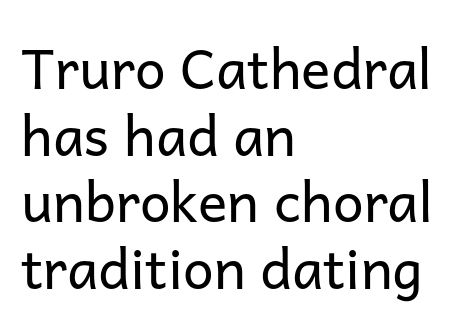
The image shows 55 px regular-weight sans-serif type, upright; set left-aligned, line spacing 1.21x, normal letter spacing, not underlined; low stroke contrast and a medium x-height.
